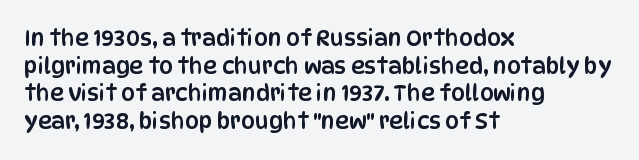
{"italic": "no", "underline": "no", "align": "left", "line_spacing": "normal", "line_spacing_ratio": 1.26, "letter_spacing": "normal", "letter_spacing_em": 0.0, "glyph_px": 22}
